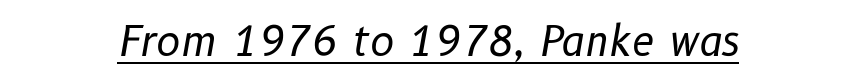
Q: Is the text bold? A: No.
Q: Is the text italic (slanted)? A: Yes, it leans right by about 10 degrees.
Q: Is the text underlined? A: Yes.
Q: Is the spacing between letters normal or unusually wide? A: Normal.
Q: Width (condensed, normal, or wide)? A: Normal.
Q: Stroke contrast? A: Low.
Q: x-height? A: Medium.
Q: Monospaced? A: No.
